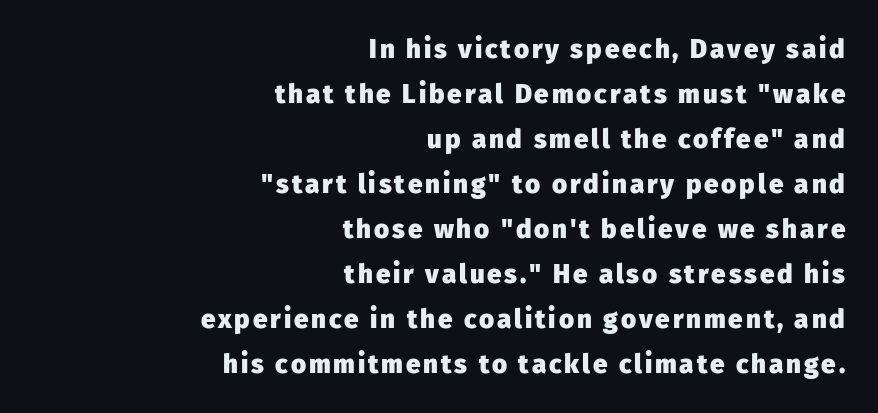
Each glyph is drawn with heavy, bold strokes. Nobody drew a line under any word here. Reading down the block, your eye finds every line finishing at a fixed right position. The font's upright variant was chosen for this text.
